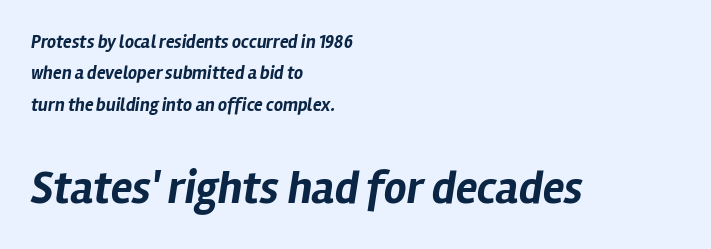
The image shows 45 px bold type, italic (leaning right); set left-aligned, line spacing 1.75x, normal letter spacing, not underlined; the second (bottom) block is 2.5x larger; low stroke contrast and a medium x-height.
